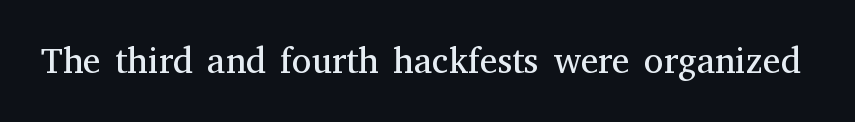
Q: Is the text bold? A: No.
Q: Is the text italic (slanted)? A: No, it is upright.
Q: Is the typeface a serif or a sans-serif typeface? A: Serif.
Q: Is the text underlined? A: No.
Q: Is the spacing between letters normal or unusually wide? A: Normal.
Q: Width (condensed, normal, or wide)? A: Normal.
Q: Stroke contrast? A: Medium.
Q: x-height? A: Medium.
Q: Monospaced? A: No.
